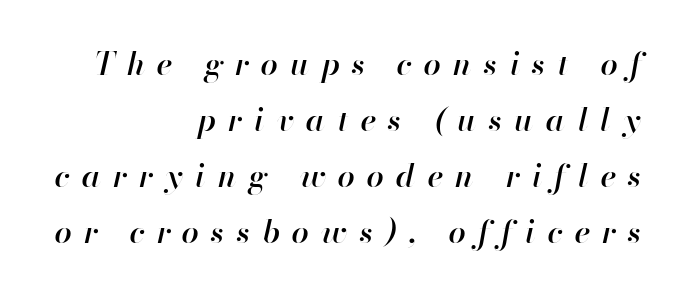
Q: Is the text bold? A: Semi-bold.
Q: Is the text italic (slanted)? A: Yes, it leans right by about 13 degrees.
Q: Is the text underlined? A: No.
Q: How is the paragraph aligned? A: Right-aligned.
Q: Is the spacing between letters normal or unusually wide? A: Unusually wide.
Q: Width (condensed, normal, or wide)? A: Normal.
Q: Stroke contrast? A: High.
Q: x-height? A: Small.
Q: Monospaced? A: No.
